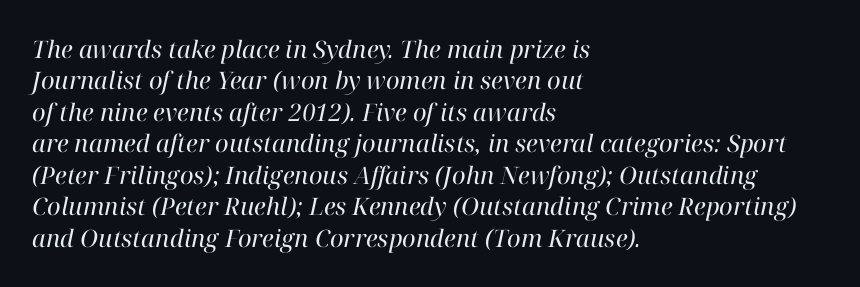
The image shows 24 px text type, italic (leaning right); set left-aligned, normal line spacing (1.31x), normal letter spacing, not underlined.
